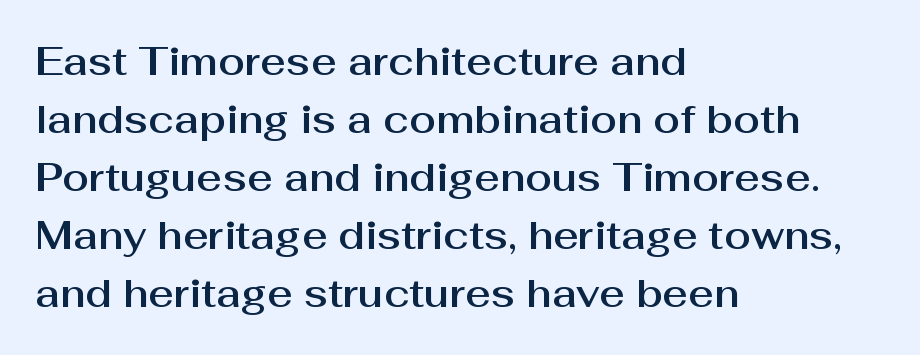
Typographically, this falls in the sans-serif category. The paragraph shown leans on its left margin. Each word holds together tightly as a unit, with standard inter-letter gaps. A clean baseline with only descenders dipping below it. A typesetter would call this proportional, since set widths differ per character.
